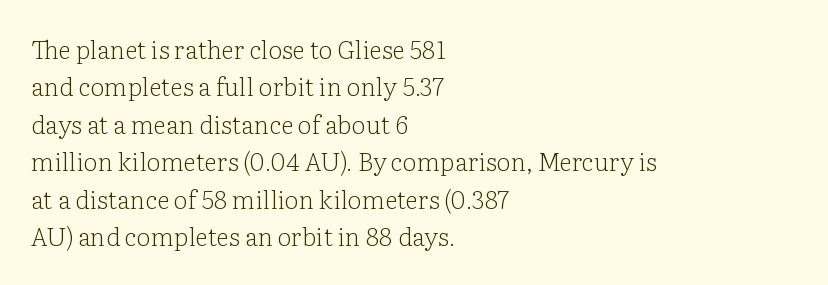
In CSS terms this would be text-align: left. Descenders are the only things crossing below the line. One glance says typical: line gaps are just what's usual. This is the regular roman posture of the typeface.
